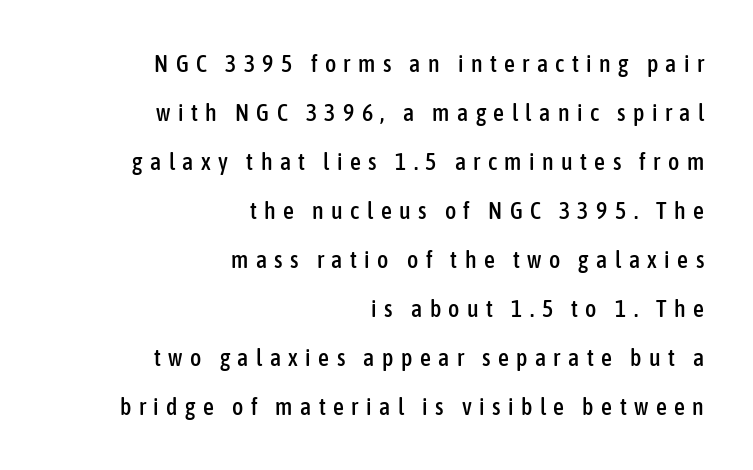
The image shows 24 px text type, upright; set right-aligned, loose line spacing (2.04x), unusually wide letter spacing (+0.31 em), not underlined.
